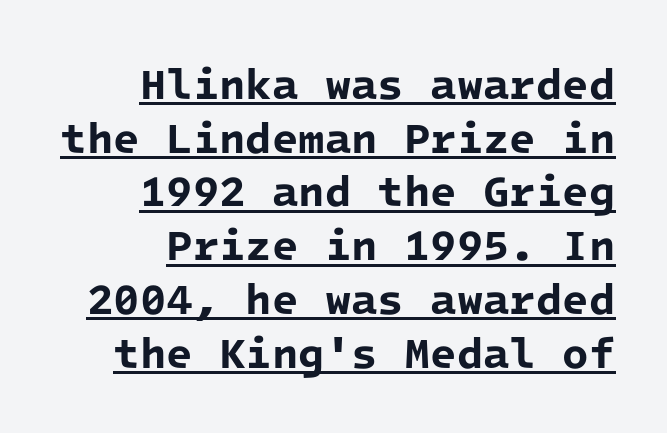
Q: Is the text bold? A: Yes.
Q: Is the typeface a serif or a sans-serif typeface? A: Sans-serif.
Q: Is the text underlined? A: Yes.
Q: How is the paragraph aligned? A: Right-aligned.
Q: Is the spacing between letters normal or unusually wide? A: Normal.
Q: Is the spacing between lines tight, normal or loose? A: Normal.
Q: Width (condensed, normal, or wide)? A: Normal.
Q: Stroke contrast? A: Low.
Q: x-height? A: Medium.
Q: Monospaced? A: Yes.
